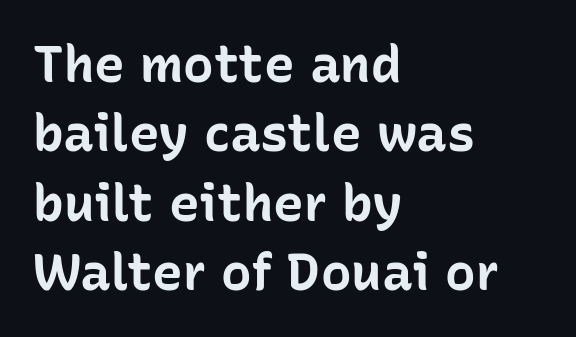
Q: Is the text bold? A: Yes.
Q: Is the text italic (slanted)? A: No, it is upright.
Q: Is the typeface a serif or a sans-serif typeface? A: Sans-serif.
Q: Is the text underlined? A: No.
Q: How is the paragraph aligned? A: Left-aligned.
Q: Is the spacing between letters normal or unusually wide? A: Normal.
Q: Is the spacing between lines tight, normal or loose? A: Normal.
Q: Width (condensed, normal, or wide)? A: Normal.
Q: Stroke contrast? A: Low.
Q: x-height? A: Medium.
Q: Monospaced? A: No.
